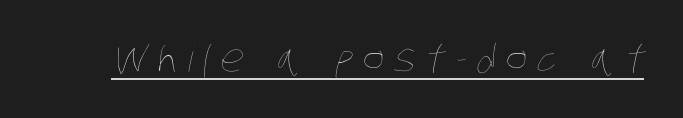
A rule runs beneath these lines of type. Spacing verdict: proportional, widths tailored to each character. The letterforms sit at book weight or below. In terms of letterspacing, this is a distinctly airy, spread setting.
